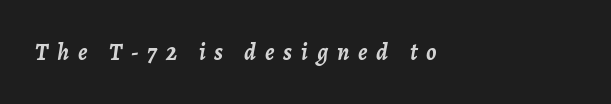
{"italic": "yes", "lean": "right", "slant_degrees": 7, "bold": "yes", "underline": "no", "align": "left", "letter_spacing": "wide", "letter_spacing_em": 0.37, "glyph_px": 24}
